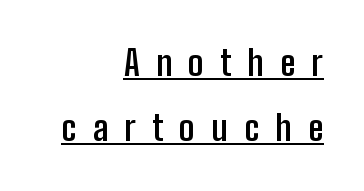
{"serif": "no", "italic": "no", "bold": "yes", "weight": "semibold", "width": "condensed", "stroke_contrast": "low", "x_height": "medium", "monospaced": "no", "underline": "yes", "align": "right", "line_spacing_ratio": 1.86, "letter_spacing": "wide", "letter_spacing_em": 0.46, "glyph_px": 35}
